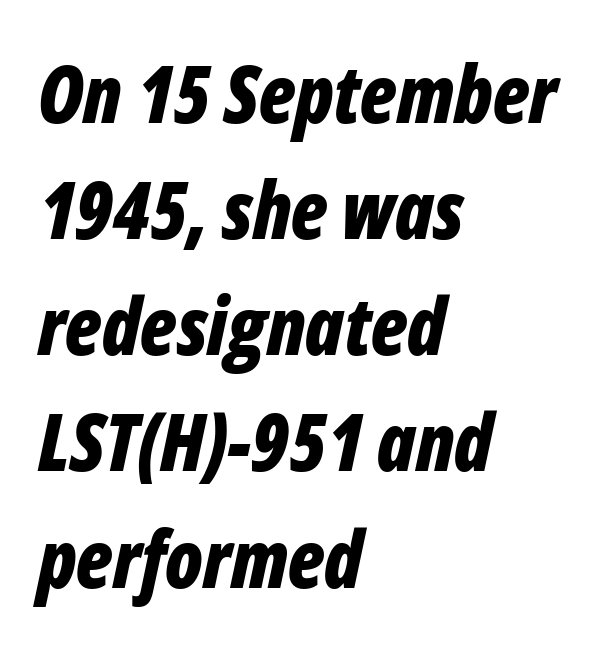
Q: Is the text bold? A: Yes.
Q: Is the text italic (slanted)? A: Yes, it leans right by about 12 degrees.
Q: Is the text underlined? A: No.
Q: How is the paragraph aligned? A: Left-aligned.
Q: Is the spacing between letters normal or unusually wide? A: Normal.
Q: Is the spacing between lines tight, normal or loose? A: Normal.
Q: Width (condensed, normal, or wide)? A: Condensed.
Q: Stroke contrast? A: Low.
Q: x-height? A: Medium.
Q: Monospaced? A: No.
